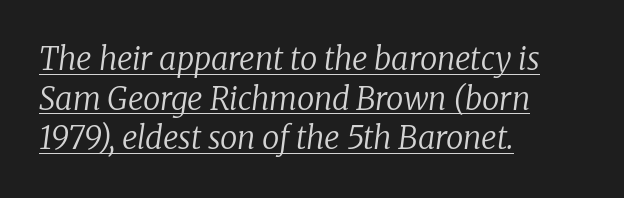
The image shows 31 px regular-weight serif type, italic (leaning right); set left-aligned, normal line spacing (1.28x), normal letter spacing, underlined; low stroke contrast and a medium x-height.
